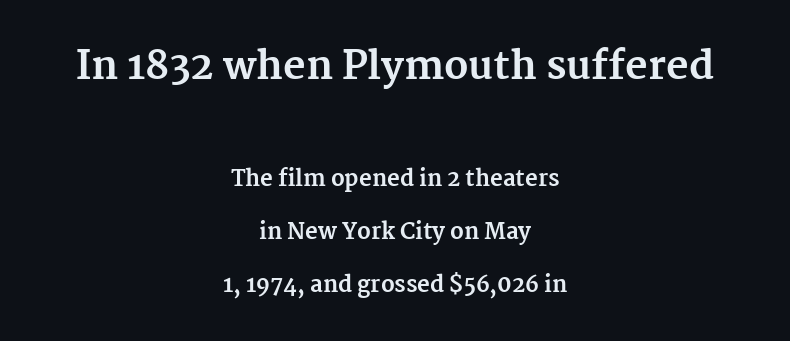
The image shows 39 px bold serif type, upright; set centered, loose line spacing (2.42x), normal letter spacing, not underlined; the first (top) block is 1.77x larger; medium stroke contrast and a medium x-height.
